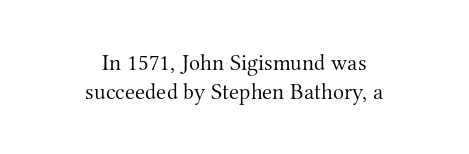
Q: Is the text bold? A: No.
Q: Is the text italic (slanted)? A: No, it is upright.
Q: Is the text underlined? A: No.
Q: How is the paragraph aligned? A: Centered.
Q: Is the spacing between letters normal or unusually wide? A: Normal.
Q: Is the spacing between lines tight, normal or loose? A: Normal.
